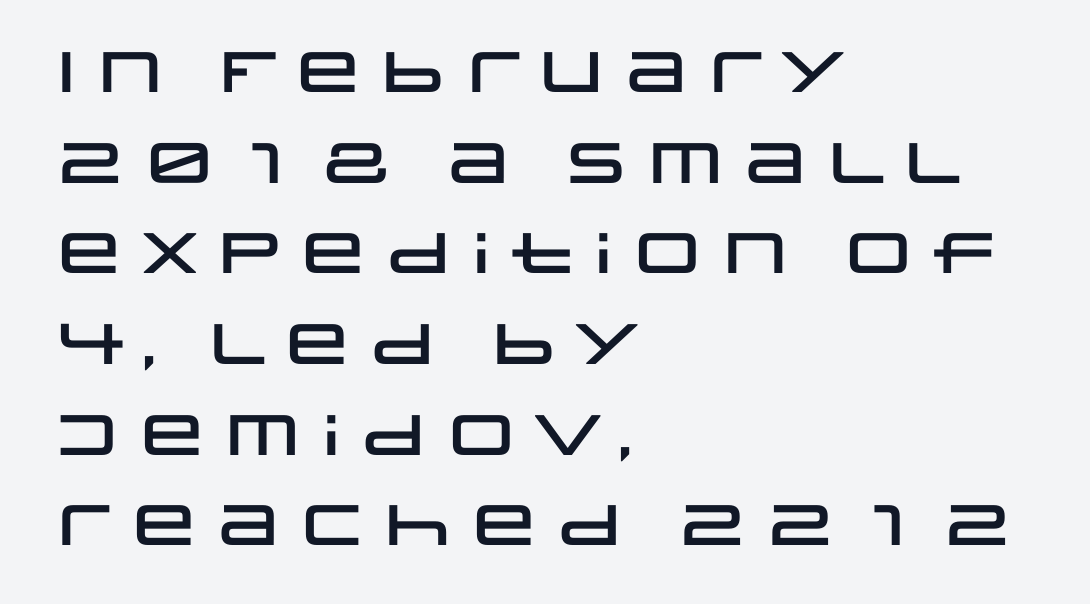
The image shows 57 px wide sans-serif type, upright; set left-aligned, normal line spacing (1.59x), normal letter spacing, not underlined; low stroke contrast and a large x-height.
